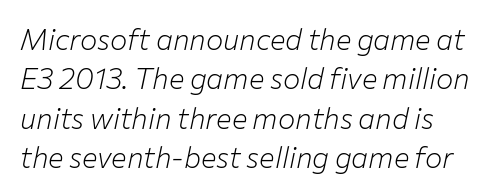
Interline gaps are of average width in this sample. Yep, that's italic — everything's leaning. What stands out about the letter spacing? Nothing — it is the standard amount. Letters have the restrained weight of plain body copy at most. Each row of text sits above clean, open space. Varying glyph widths throughout — classic text-font behaviour.
